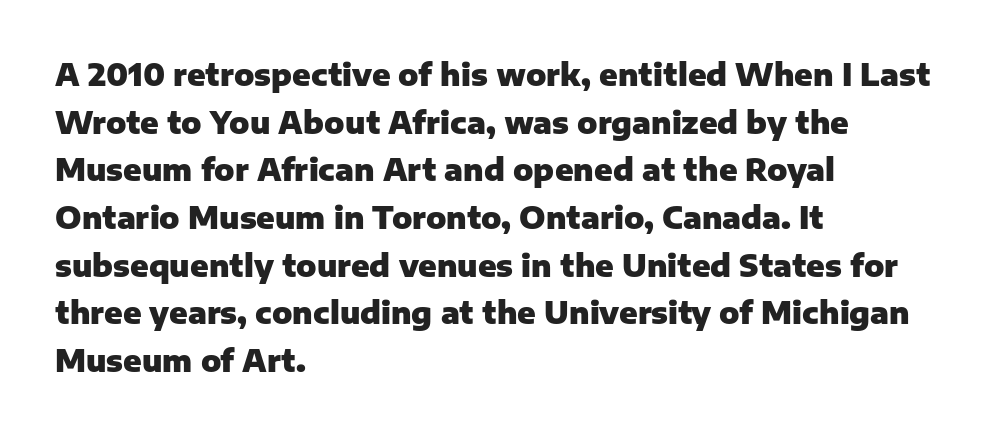
Standard letterfit; no display-style spreading of the glyphs. Every character sits straight up, as roman type does. Students, this is bold: see how much ink each stroke carries. The compositor pushed each line to the left boundary. These lines are rendered in a variable-pitch font. Decoration check: the copy has no underline.
